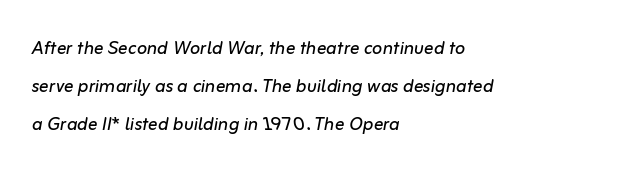
{"italic": "yes", "lean": "right", "slant_degrees": 10, "bold": "no", "underline": "no", "align": "left", "line_spacing": "normal", "line_spacing_ratio": 1.58, "letter_spacing": "normal", "letter_spacing_em": 0.0, "glyph_px": 24}
